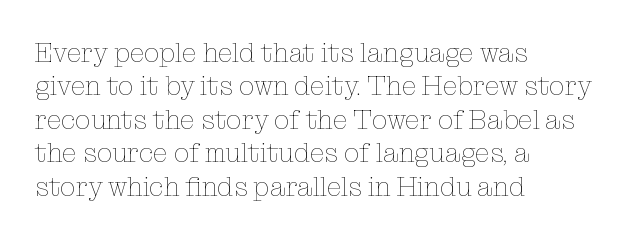
Q: Is the text bold? A: No.
Q: Is the text italic (slanted)? A: No, it is upright.
Q: Is the text underlined? A: No.
Q: How is the paragraph aligned? A: Left-aligned.
Q: Is the spacing between letters normal or unusually wide? A: Normal.
